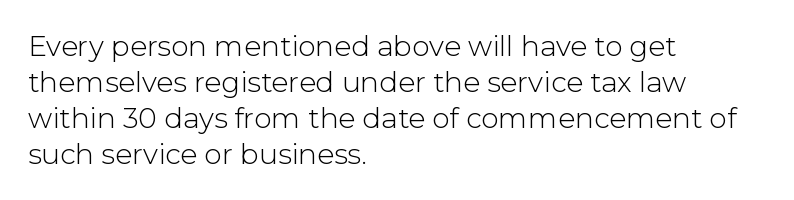
The image shows 28 px light sans-serif type, upright; set left-aligned, normal line spacing (1.28x), normal letter spacing, not underlined; low stroke contrast and a medium x-height.
